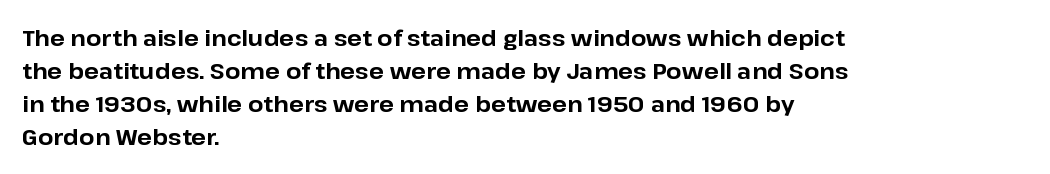
The image shows 22 px bold type, upright; set left-aligned, normal line spacing (1.5x), normal letter spacing, not underlined.
